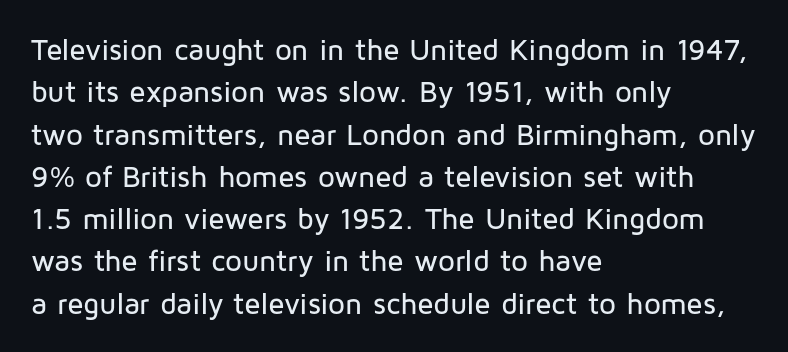
The image shows 30 px sans-serif type, upright; set left-aligned, normal line spacing (1.41x), normal letter spacing, not underlined; low stroke contrast and a medium x-height.
